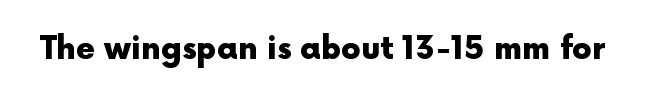
The image shows 31 px heavy sans-serif type, upright; set normal letter spacing, not underlined; a medium x-height.
